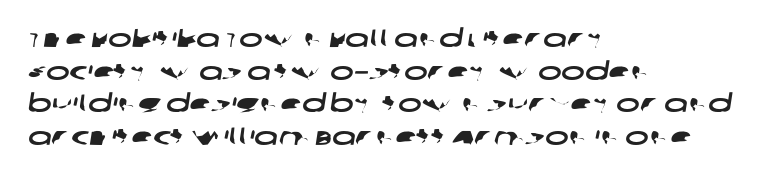
Letters rest on an invisible, unmarked baseline. How would I describe the line gaps? Plain and ordinary. The setting favours the left margin, as ordinary paragraphs usually do. Tracking value appears to be zero — textbook default spacing.
